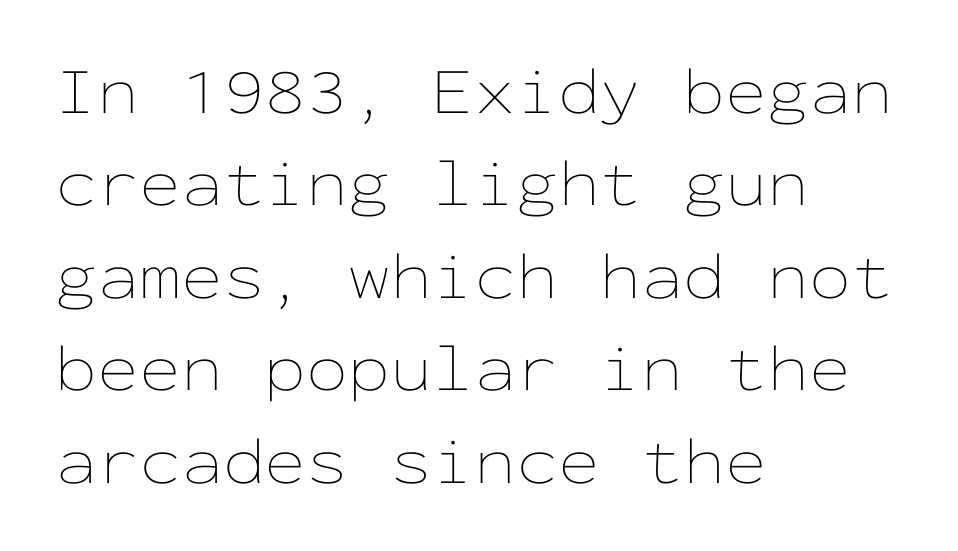
The image shows 67 px thin, wide type, upright, monospaced; set left-aligned, normal line spacing (1.38x), normal letter spacing, not underlined; low stroke contrast and a medium x-height.
